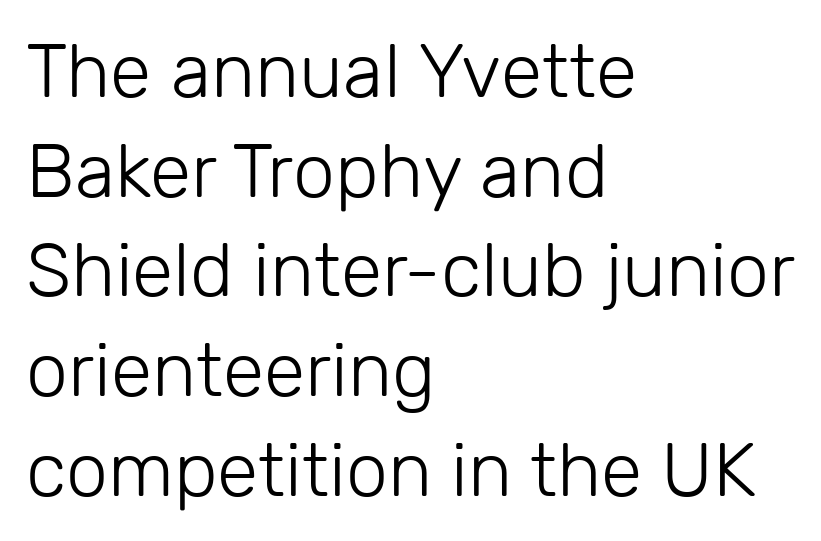
Q: Is the text bold? A: No.
Q: Is the text italic (slanted)? A: No, it is upright.
Q: Is the typeface a serif or a sans-serif typeface? A: Sans-serif.
Q: Is the text underlined? A: No.
Q: How is the paragraph aligned? A: Left-aligned.
Q: Is the spacing between letters normal or unusually wide? A: Normal.
Q: Is the spacing between lines tight, normal or loose? A: Normal.
Q: Width (condensed, normal, or wide)? A: Normal.
Q: Stroke contrast? A: Low.
Q: x-height? A: Medium.
Q: Monospaced? A: No.
